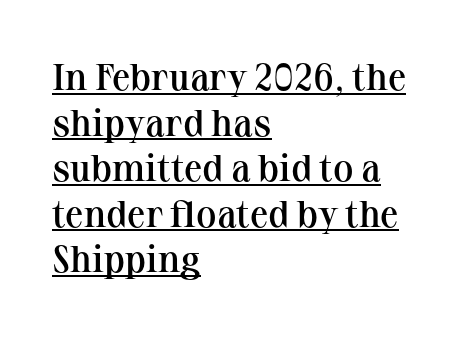
The image shows 37 px semibold serif type, upright; set left-aligned, line spacing 1.23x, normal letter spacing, underlined; medium stroke contrast and a medium x-height.
